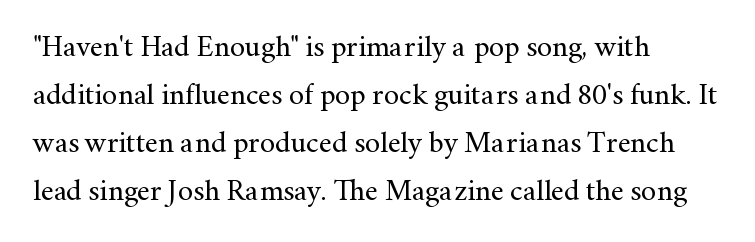
Students, note that the glyphs here touch the page at normal intervals. Unmarked baselines from the first word to the last. Posture: vertical. The passage shown stacks its lines at a standard gap.
